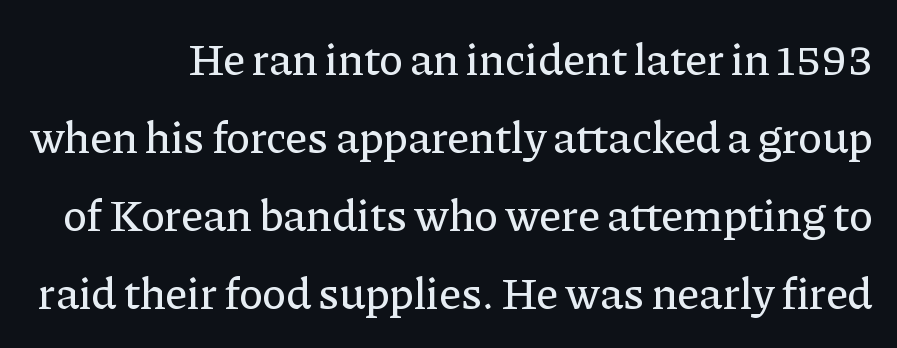
The specimen omits any rule beneath the text block's lines. Each letter's strokes conclude with small projecting serifs. Rendered with straight, roman letterforms. Honestly, the letter spacing is just normal — you wouldn't notice it. Each letter keeps its own natural width here, so spacing adapts to shape.
